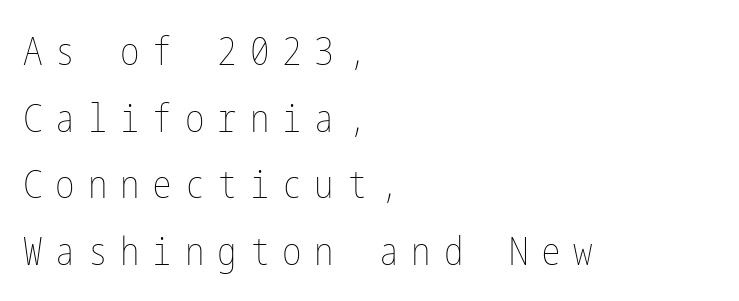
{"italic": "no", "bold": "no", "weight": "thin", "width": "condensed", "stroke_contrast": "low", "x_height": "medium", "underline": "no", "align": "left", "line_spacing_ratio": 1.71, "letter_spacing": "wide", "letter_spacing_em": 0.33, "glyph_px": 39}
